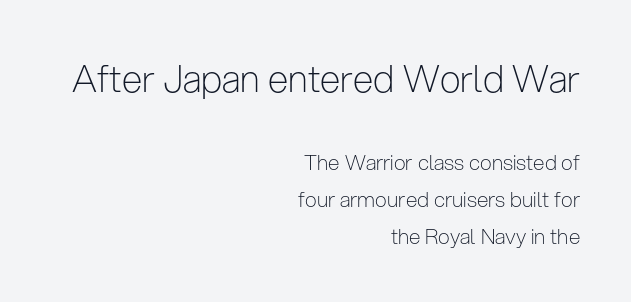
Q: Is the text bold? A: No.
Q: Is the text italic (slanted)? A: No, it is upright.
Q: Is the typeface a serif or a sans-serif typeface? A: Sans-serif.
Q: Is the text underlined? A: No.
Q: How is the paragraph aligned? A: Right-aligned.
Q: Is the spacing between letters normal or unusually wide? A: Normal.
Q: Which block of text is set in a larger size, the first (top) or the second (bottom)? A: The first (top) one.
Q: Width (condensed, normal, or wide)? A: Condensed.
Q: Stroke contrast? A: Low.
Q: x-height? A: Medium.
Q: Monospaced? A: No.
